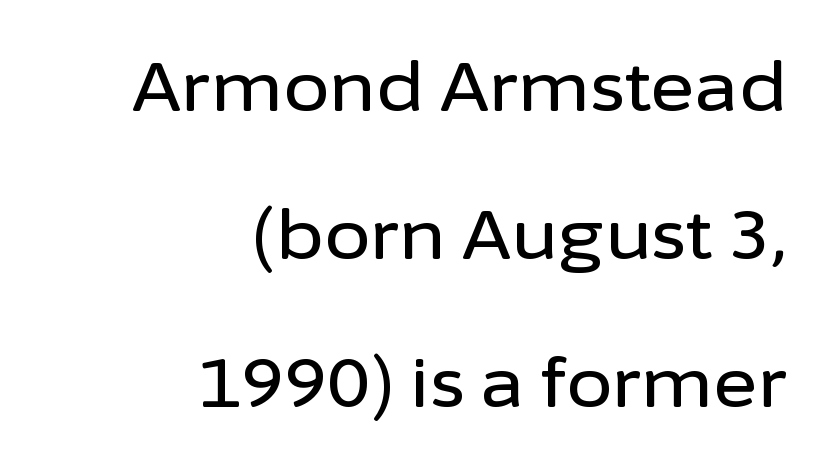
The image shows 67 px sans-serif type, upright; set right-aligned, loose line spacing (2.21x), normal letter spacing, not underlined; low stroke contrast and a medium x-height.
